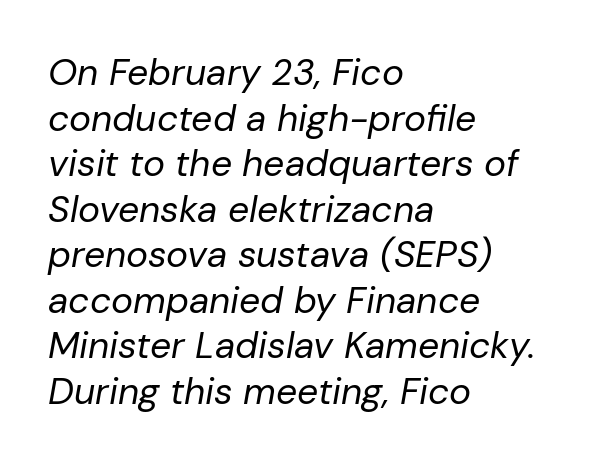
The image shows 37 px regular-weight type, italic (leaning right); set left-aligned, line spacing 1.23x, normal letter spacing, not underlined; low stroke contrast and a medium x-height.
